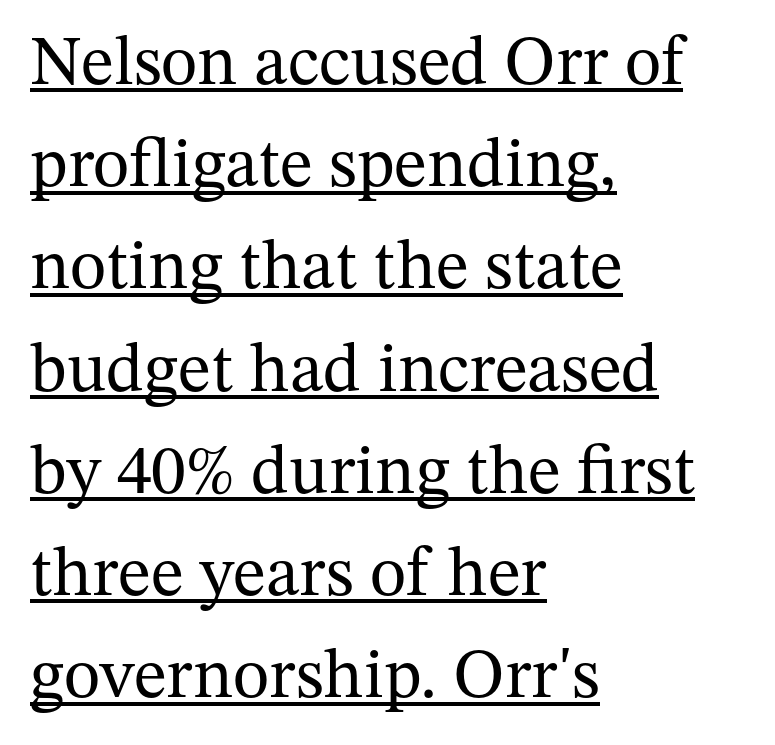
{"serif": "yes", "italic": "no", "bold": "no", "weight": "regular", "width": "normal", "stroke_contrast": "medium", "x_height": "medium", "monospaced": "no", "underline": "yes", "align": "left", "line_spacing": "normal", "line_spacing_ratio": 1.46, "letter_spacing": "normal", "letter_spacing_em": 0.0, "glyph_px": 70}
